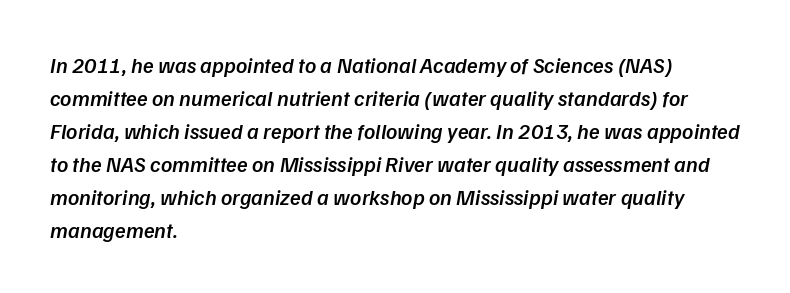
The face used here is rendered with its standard letterfit. The block of text has a typical density, with ordinary space between rows. Has an underline been added? It has not. A somewhat darkened texture: the type is semibold rather than bold. Layout note: lines flush left.
